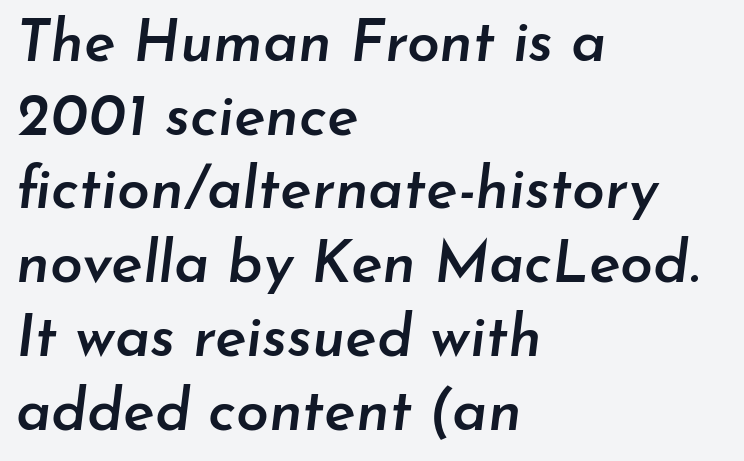
{"italic": "yes", "lean": "right", "slant_degrees": 7, "bold": "semi", "weight": "semibold", "width": "normal", "stroke_contrast": "low", "x_height": "small", "monospaced": "no", "underline": "no", "align": "left", "line_spacing": "normal", "line_spacing_ratio": 1.25, "letter_spacing": "normal", "letter_spacing_em": 0.0, "glyph_px": 59}
